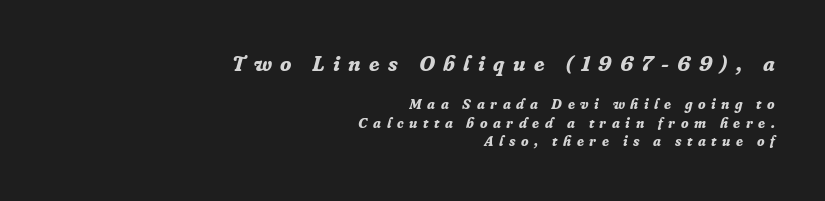
{"italic": "yes", "lean": "right", "slant_degrees": 16, "bold": "yes", "underline": "no", "align": "right", "line_spacing": "normal", "line_spacing_ratio": 1.34, "letter_spacing": "wide", "letter_spacing_em": 0.4, "larger_block": "first", "size_ratio": 1.5, "glyph_px": 21}
